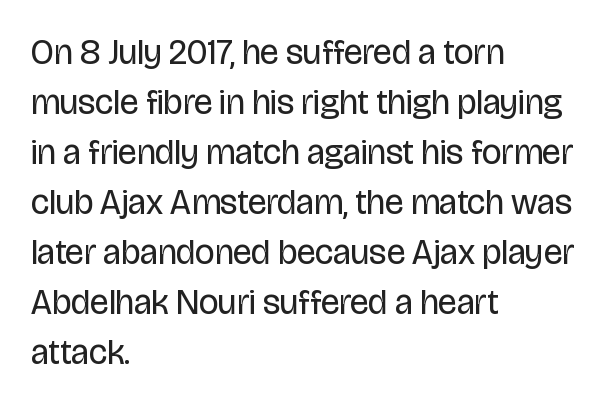
{"serif": "no", "italic": "no", "bold": "no", "weight": "regular", "width": "condensed", "stroke_contrast": "low", "x_height": "large", "monospaced": "no", "underline": "no", "align": "left", "line_spacing": "normal", "line_spacing_ratio": 1.43, "letter_spacing": "normal", "letter_spacing_em": 0.0, "glyph_px": 35}
